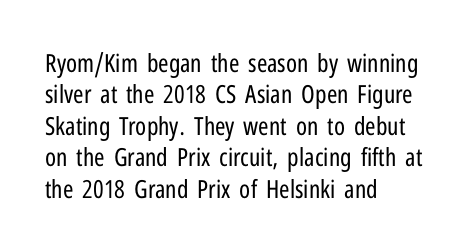
No letter is thick-stroked: the sample isn't bold. This is roman type, the default non-slanted kind. One glance says typical: line gaps are just what's usual. Plain, unruled lines of type. This sample is left-justified, so line endings fall wherever the words run out.
